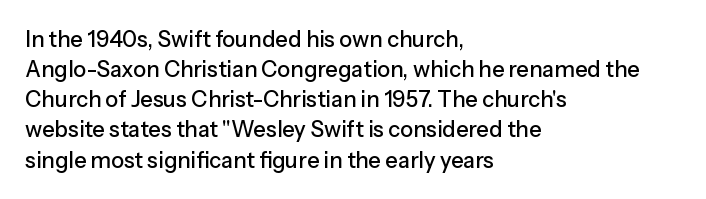
{"italic": "no", "underline": "no", "align": "left", "line_spacing": "normal", "line_spacing_ratio": 1.37, "letter_spacing": "normal", "letter_spacing_em": 0.0, "glyph_px": 22}
